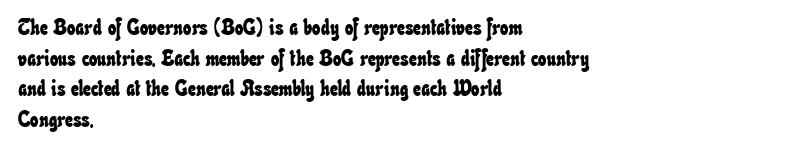
The image shows 22 px text type; set left-aligned, normal line spacing (1.39x), normal letter spacing, not underlined.
